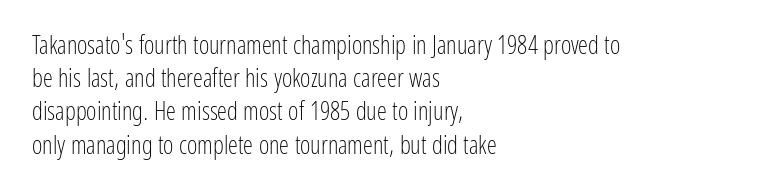
Q: Is the text bold? A: No.
Q: Is the text italic (slanted)? A: No, it is upright.
Q: Is the text underlined? A: No.
Q: How is the paragraph aligned? A: Left-aligned.
Q: Is the spacing between letters normal or unusually wide? A: Normal.
Q: Is the spacing between lines tight, normal or loose? A: Normal.
